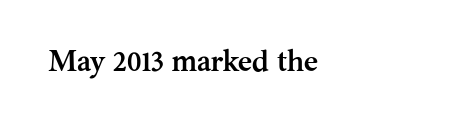
{"serif": "yes", "italic": "no", "bold": "yes", "weight": "semibold", "width": "normal", "stroke_contrast": "medium", "x_height": "medium", "monospaced": "no", "underline": "no", "letter_spacing": "normal", "letter_spacing_em": 0.0, "glyph_px": 30}
